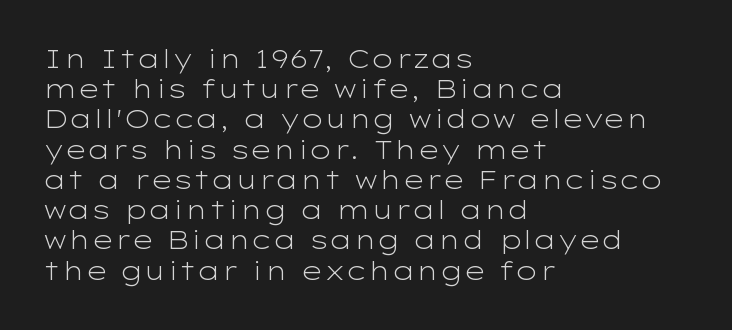
Q: Is the text bold? A: No.
Q: Is the text italic (slanted)? A: No, it is upright.
Q: Is the text underlined? A: No.
Q: How is the paragraph aligned? A: Left-aligned.
Q: Is the spacing between letters normal or unusually wide? A: Normal.
